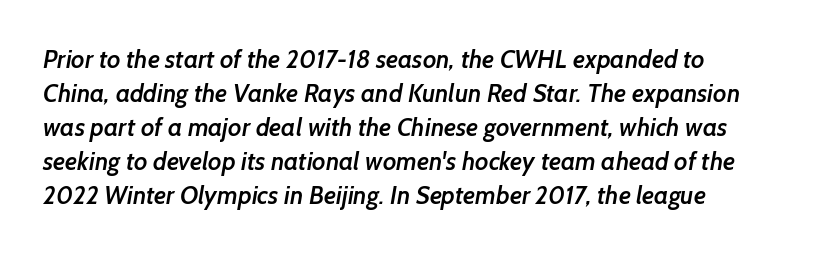
{"bold": "semi", "underline": "no", "line_spacing": "normal", "line_spacing_ratio": 1.36, "letter_spacing": "normal", "letter_spacing_em": 0.0, "glyph_px": 25}
